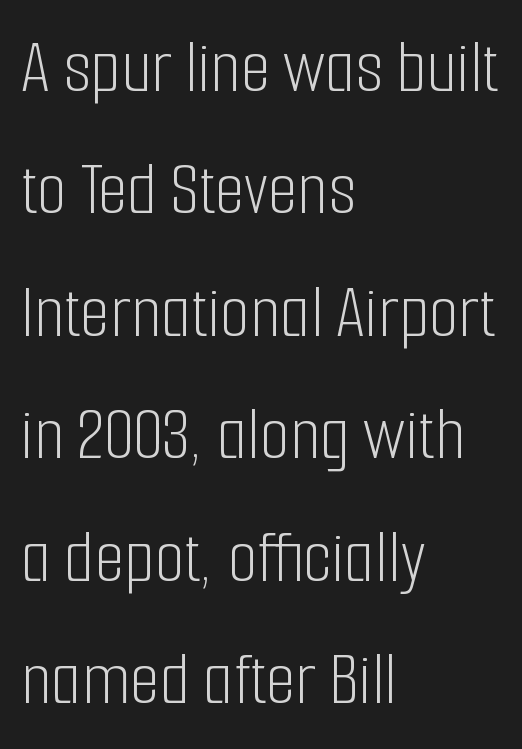
A typesetter would call this zero additional tracking. Is there much room between lines? A standard amount, neither cramped nor airy. The typeface has the unassuming heft of standard copy or less. Each letter keeps its own natural width here, so spacing adapts to shape.
